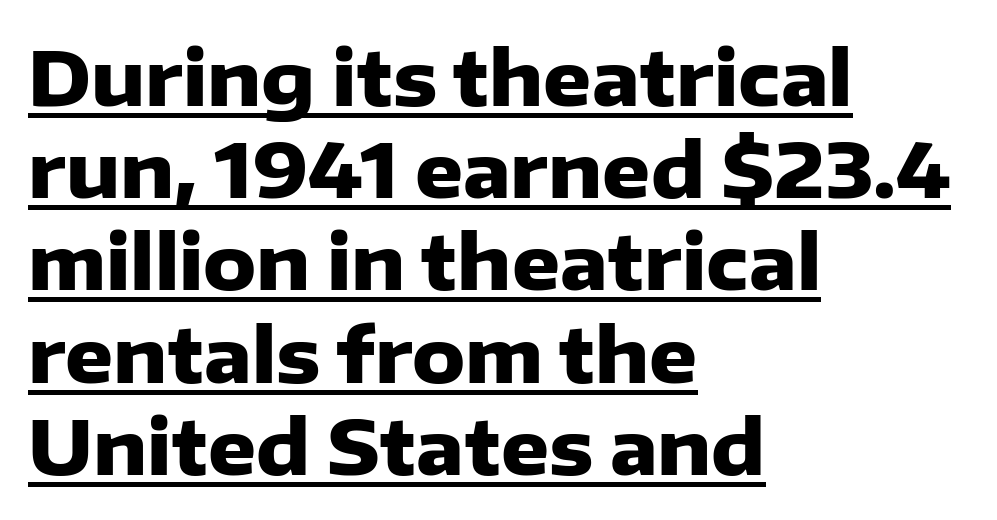
This rendering features underlined lettering. The letters advance in unequal steps, a hallmark of proportional type. Rendered with straight, roman letterforms. How heavy is the stroke? Heavy — this is a bold. A typesetter would call this zero additional tracking. The text block is weighted toward the left margin, trailing off unevenly rightward.
